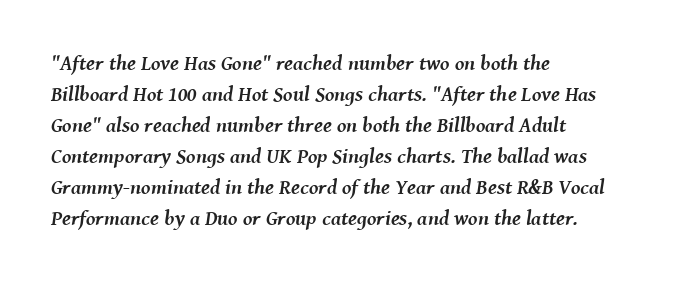
{"italic": "yes", "lean": "right", "slant_degrees": 8, "bold": "yes", "underline": "no", "align": "left", "line_spacing": "normal", "line_spacing_ratio": 1.48, "letter_spacing": "normal", "letter_spacing_em": 0.0, "glyph_px": 21}
